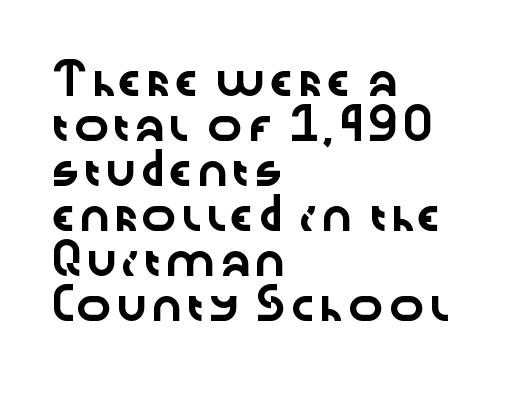
{"serif": "no", "italic": "no", "width": "wide", "stroke_contrast": "low", "x_height": "medium", "monospaced": "no", "underline": "no", "align": "left", "line_spacing": "normal", "line_spacing_ratio": 1.5, "letter_spacing": "normal", "letter_spacing_em": 0.0, "glyph_px": 30}
